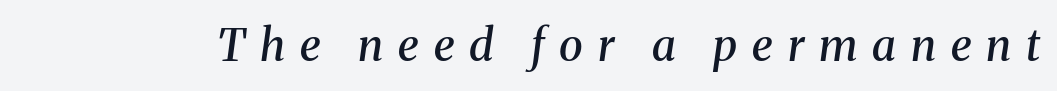
The image shows 44 px semibold serif type, italic (leaning right); set unusually wide letter spacing (+0.34 em), not underlined; medium stroke contrast and a medium x-height.
